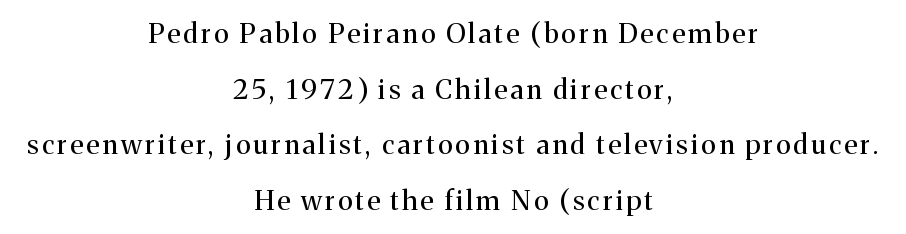
Words float on clear page, feet unadorned. Centered paragraph, ragged on both sides. Leading is clearly above the norm, producing a sparse column. Italic? Not at all — the glyphs are vertical. The typesetting does not lean heavy: it is not bold.
